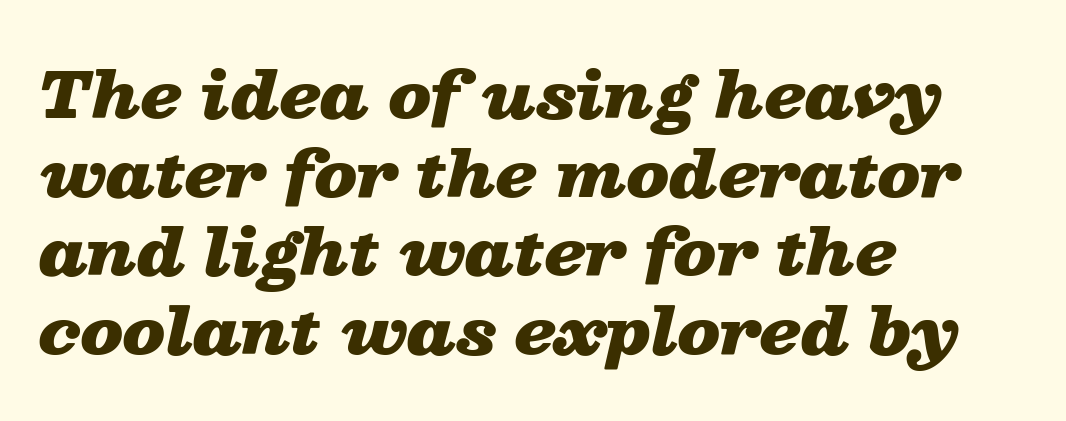
The letters sit at their default tracking, neither squeezed nor spread. Looks like regular typesetting: each glyph gets only the width it needs. Every row of glyphs begins at an identical x-position on the left. The space beneath each line is pristine and unruled. Stroke thickness is high; the sample reads as a true bold.
